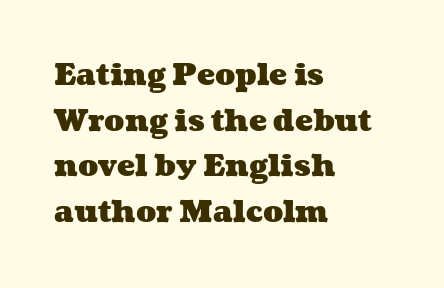
{"bold": "yes", "weight": "heavy", "width": "wide", "stroke_contrast": "medium", "x_height": "medium", "monospaced": "no", "underline": "no", "align": "left", "line_spacing": "normal", "line_spacing_ratio": 1.52, "letter_spacing": "normal", "letter_spacing_em": 0.0, "glyph_px": 30}
